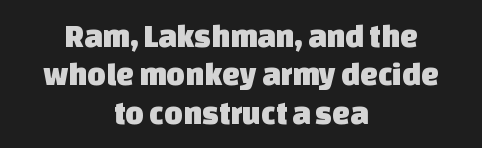
The gap between lines stays unmarked. Looks like regular typesetting: each glyph gets only the width it needs. Nobody touched the tracking dial on this one. Leftover space on each line is divided equally before and after the words. Regarding serifs, this sample does without them.
